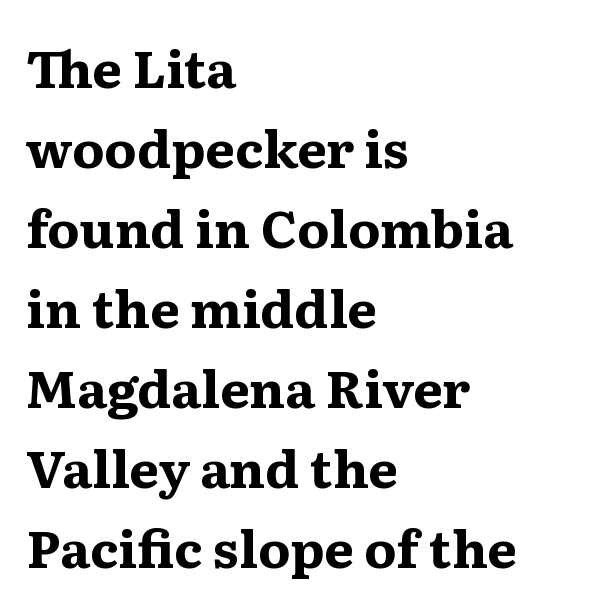
Q: Is the text bold? A: Yes.
Q: Is the text italic (slanted)? A: No, it is upright.
Q: Is the typeface a serif or a sans-serif typeface? A: Serif.
Q: Is the text underlined? A: No.
Q: How is the paragraph aligned? A: Left-aligned.
Q: Is the spacing between letters normal or unusually wide? A: Normal.
Q: Is the spacing between lines tight, normal or loose? A: Normal.
Q: Width (condensed, normal, or wide)? A: Wide.
Q: Stroke contrast? A: Medium.
Q: x-height? A: Medium.
Q: Monospaced? A: No.
